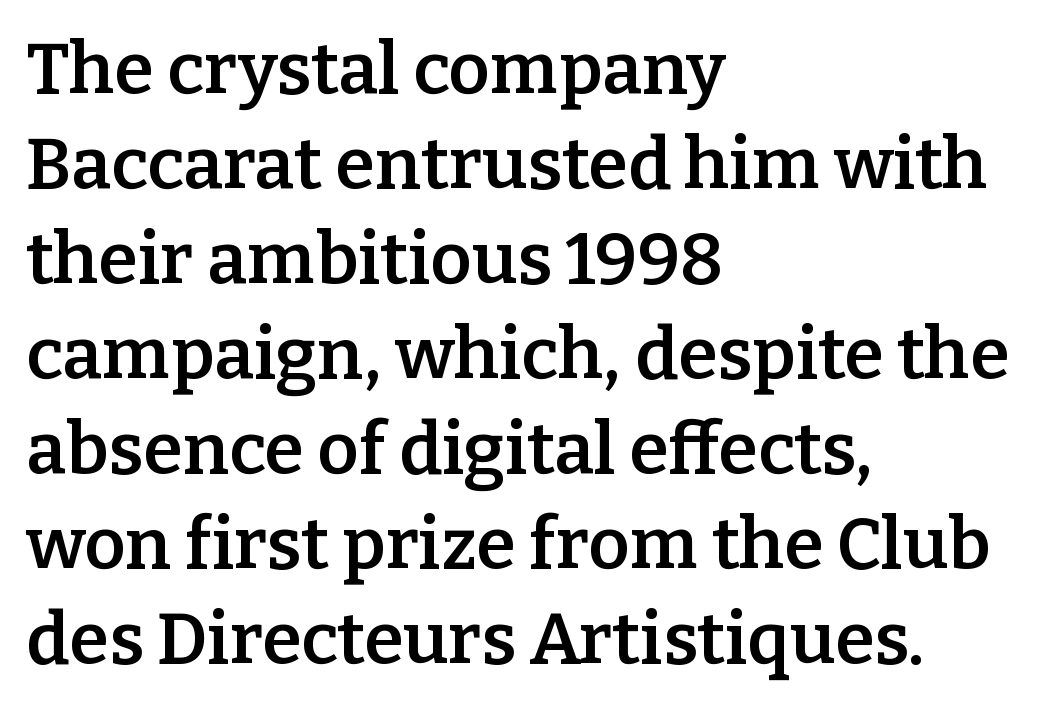
{"serif": "yes", "italic": "no", "bold": "semi", "weight": "semibold", "width": "normal", "stroke_contrast": "low", "x_height": "medium", "monospaced": "no", "underline": "no", "align": "left", "line_spacing": "normal", "line_spacing_ratio": 1.32, "letter_spacing": "normal", "letter_spacing_em": 0.0, "glyph_px": 72}
